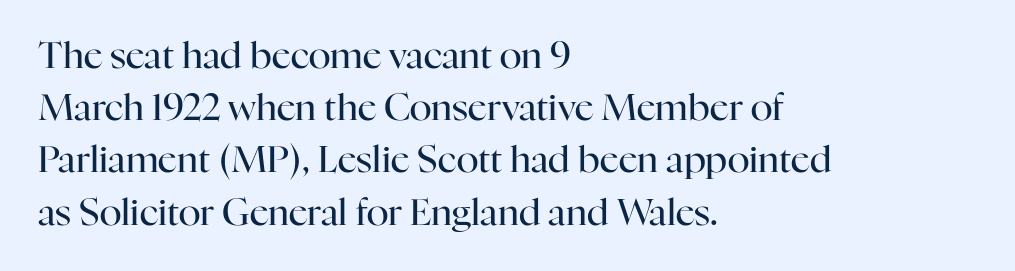
Q: Is the text bold? A: No.
Q: Is the text italic (slanted)? A: No, it is upright.
Q: Is the typeface a serif or a sans-serif typeface? A: Serif.
Q: Is the text underlined? A: No.
Q: How is the paragraph aligned? A: Left-aligned.
Q: Is the spacing between letters normal or unusually wide? A: Normal.
Q: Is the spacing between lines tight, normal or loose? A: Normal.
Q: Width (condensed, normal, or wide)? A: Normal.
Q: Stroke contrast? A: High.
Q: x-height? A: Medium.
Q: Monospaced? A: No.
